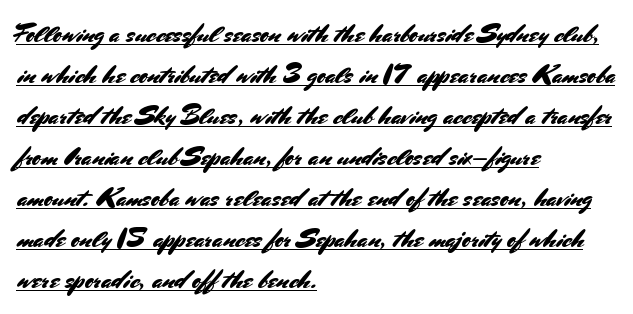
Q: Is the text italic (slanted)? A: Yes.
Q: Is the text underlined? A: Yes.
Q: How is the paragraph aligned? A: Left-aligned.
Q: Is the spacing between letters normal or unusually wide? A: Normal.
Q: Is the spacing between lines tight, normal or loose? A: Normal.
